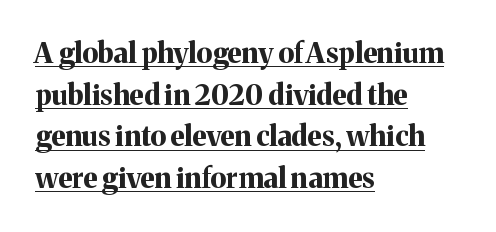
Q: Is the text bold? A: Yes.
Q: Is the text italic (slanted)? A: No, it is upright.
Q: Is the typeface a serif or a sans-serif typeface? A: Serif.
Q: Is the text underlined? A: Yes.
Q: How is the paragraph aligned? A: Left-aligned.
Q: Is the spacing between letters normal or unusually wide? A: Normal.
Q: Is the spacing between lines tight, normal or loose? A: Normal.
Q: Width (condensed, normal, or wide)? A: Normal.
Q: Stroke contrast? A: Medium.
Q: x-height? A: Medium.
Q: Monospaced? A: No.
